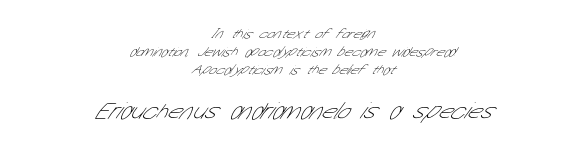
Q: Is the text bold? A: No.
Q: Is the text underlined? A: No.
Q: How is the paragraph aligned? A: Centered.
Q: Is the spacing between letters normal or unusually wide? A: Normal.
Q: Is the spacing between lines tight, normal or loose? A: Normal.
Q: Which block of text is set in a larger size, the first (top) or the second (bottom)? A: The second (bottom) one.
